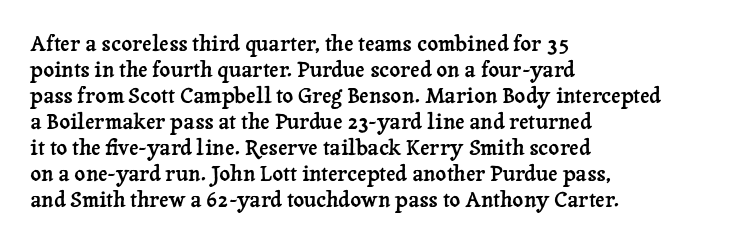
Q: Is the text italic (slanted)? A: No, it is upright.
Q: Is the text underlined? A: No.
Q: How is the paragraph aligned? A: Left-aligned.
Q: Is the spacing between letters normal or unusually wide? A: Normal.
